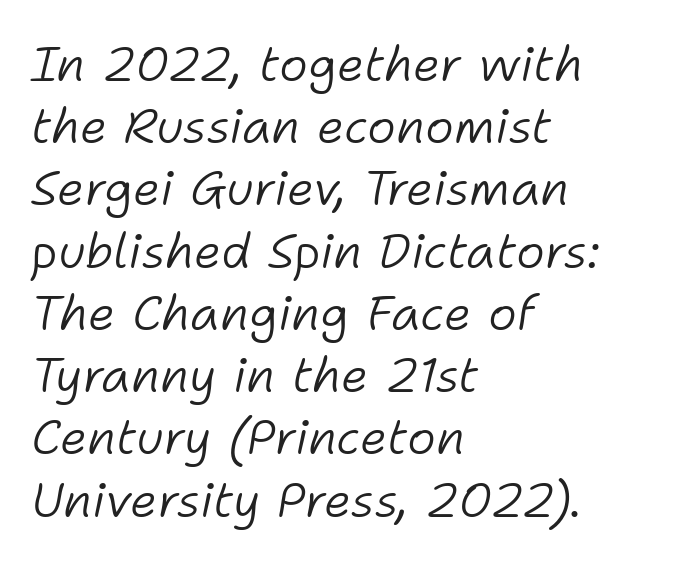
The image shows 49 px light type, italic (leaning right); set left-aligned, normal line spacing (1.27x), normal letter spacing, not underlined; low stroke contrast and a medium x-height.
